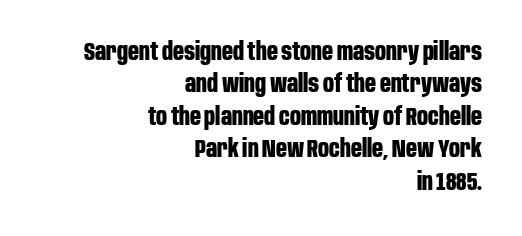
The image shows 24 px bold type, upright; set right-aligned, normal line spacing (1.35x), normal letter spacing, not underlined.
